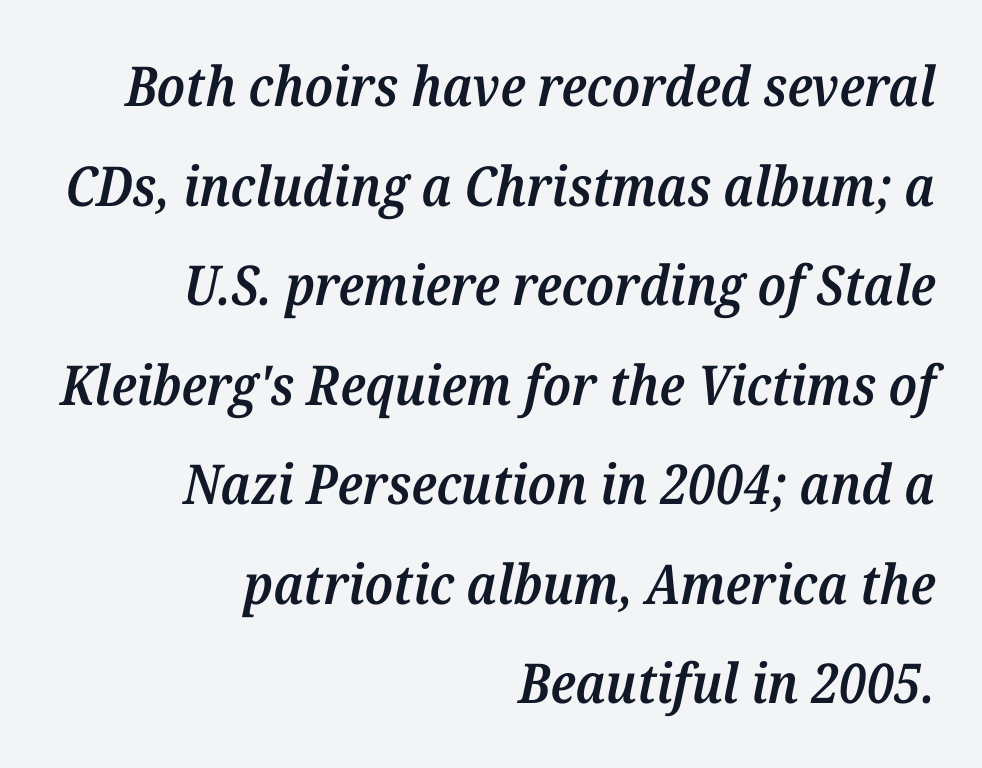
{"serif": "yes", "italic": "yes", "lean": "right", "slant_degrees": 12, "bold": "semi", "weight": "semibold", "width": "normal", "stroke_contrast": "medium", "x_height": "medium", "monospaced": "no", "underline": "no", "align": "right", "line_spacing_ratio": 1.81, "letter_spacing": "normal", "letter_spacing_em": 0.0, "glyph_px": 55}
